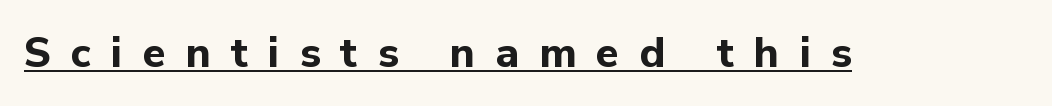
The image shows 42 px bold sans-serif type, upright; set unusually wide letter spacing (+0.48 em), underlined; low stroke contrast and a medium x-height.
